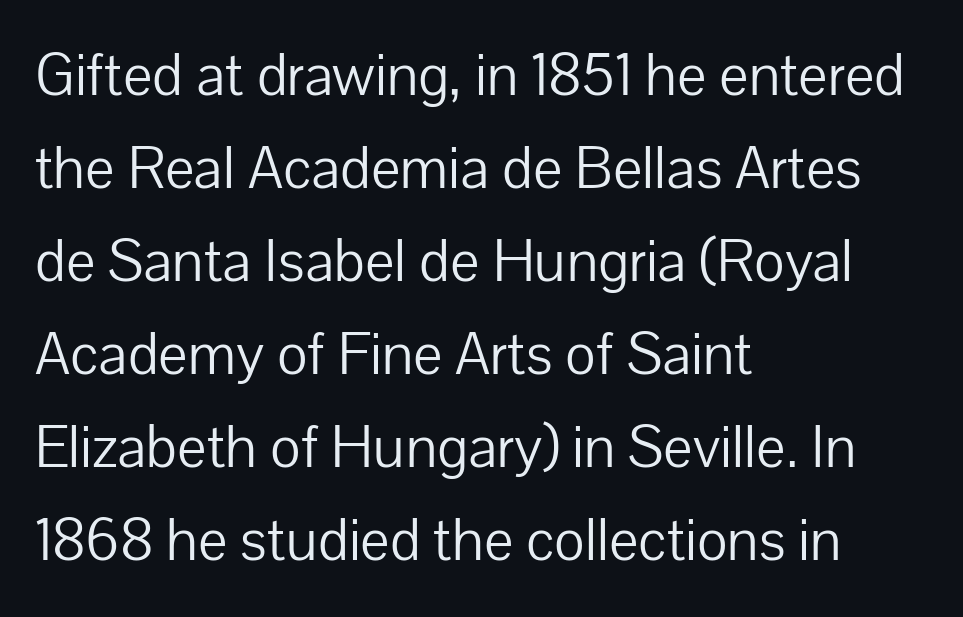
{"serif": "no", "italic": "no", "bold": "no", "weight": "light", "width": "normal", "stroke_contrast": "low", "x_height": "medium", "monospaced": "no", "underline": "no", "align": "left", "line_spacing": "normal", "line_spacing_ratio": 1.5, "letter_spacing": "normal", "letter_spacing_em": 0.0, "glyph_px": 62}
